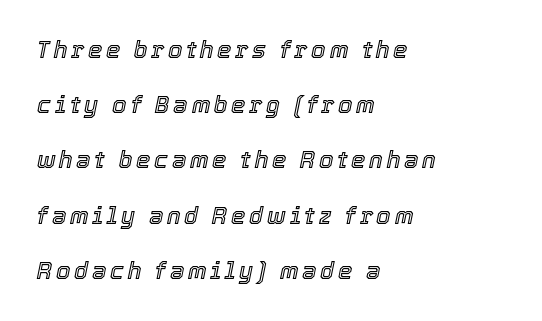
Vertically, the passage feels expansive, rows floating well apart. Each line starts at the same left margin while the right side varies. Any mark beneath the type? The region is blank. It's the slanting kind of type.
